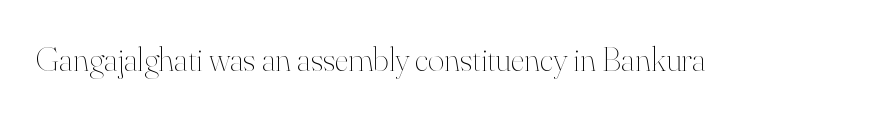
The image shows 35 px thin type, upright; set normal letter spacing, not underlined; high stroke contrast and a small x-height.
